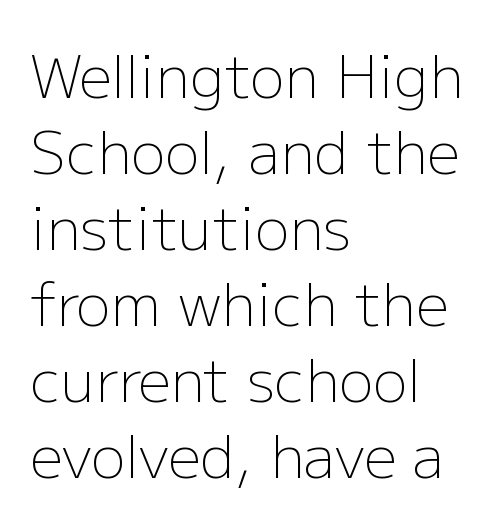
Q: Is the text bold? A: No.
Q: Is the text italic (slanted)? A: No, it is upright.
Q: Is the typeface a serif or a sans-serif typeface? A: Sans-serif.
Q: Is the text underlined? A: No.
Q: How is the paragraph aligned? A: Left-aligned.
Q: Is the spacing between letters normal or unusually wide? A: Normal.
Q: Is the spacing between lines tight, normal or loose? A: Normal.
Q: Width (condensed, normal, or wide)? A: Normal.
Q: Stroke contrast? A: Low.
Q: x-height? A: Medium.
Q: Monospaced? A: No.
